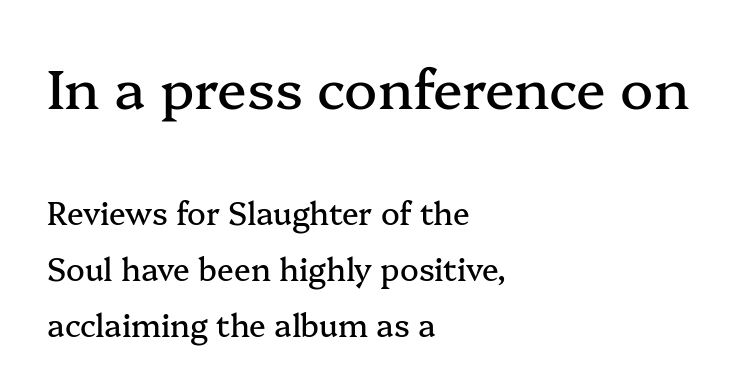
{"serif": "yes", "italic": "no", "width": "normal", "stroke_contrast": "medium", "x_height": "medium", "monospaced": "no", "underline": "no", "align": "left", "line_spacing_ratio": 1.8, "letter_spacing": "normal", "letter_spacing_em": 0.0, "larger_block": "first", "size_ratio": 1.77, "glyph_px": 55}
